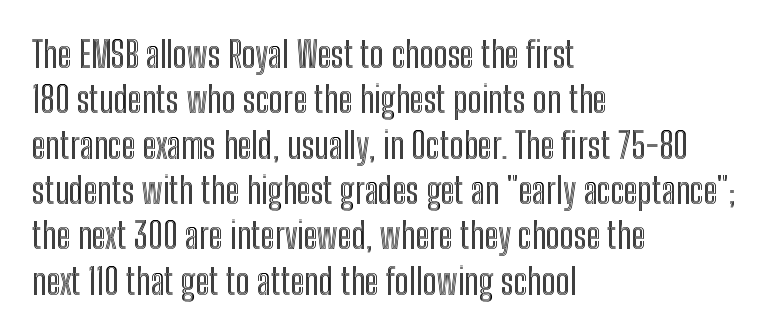
The image shows 36 px condensed type, upright; set left-aligned, normal line spacing (1.26x), normal letter spacing, not underlined; a medium x-height.
